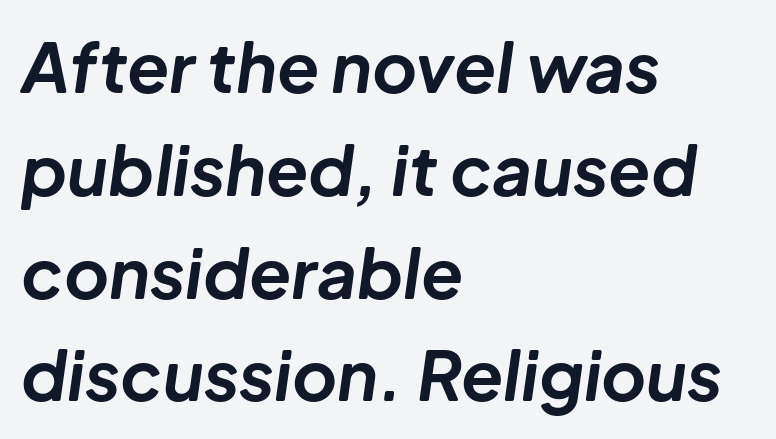
Q: Is the text bold? A: Yes.
Q: Is the text italic (slanted)? A: Yes, it leans right by about 8 degrees.
Q: Is the text underlined? A: No.
Q: How is the paragraph aligned? A: Left-aligned.
Q: Is the spacing between letters normal or unusually wide? A: Normal.
Q: Is the spacing between lines tight, normal or loose? A: Normal.
Q: Width (condensed, normal, or wide)? A: Normal.
Q: Stroke contrast? A: Low.
Q: x-height? A: Medium.
Q: Monospaced? A: No.
